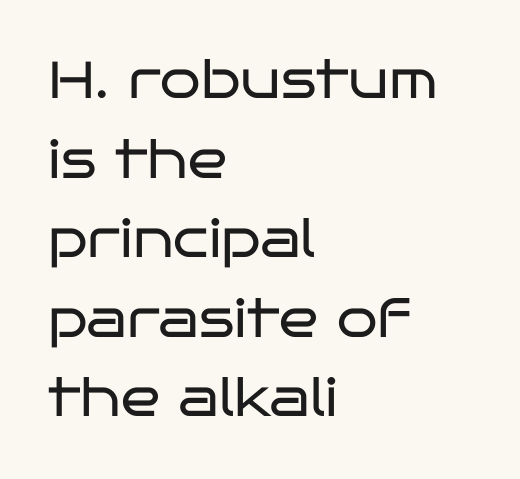
The image shows 52 px regular-weight, wide sans-serif type, upright; set left-aligned, normal line spacing (1.53x), normal letter spacing, not underlined; low stroke contrast and a large x-height.
